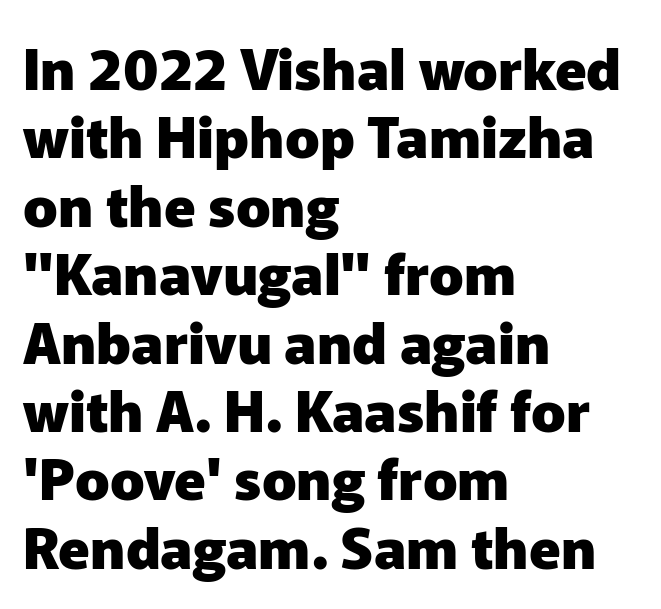
Grotesque or geometric, the face here clearly has no serifs. The specimen reads as upright at a glance. Teacher's note: observe the even left margin — that is flush-left alignment. Do the characters align in a grid? No, the font is proportional. Only glyphs here, with clear space below each row.
